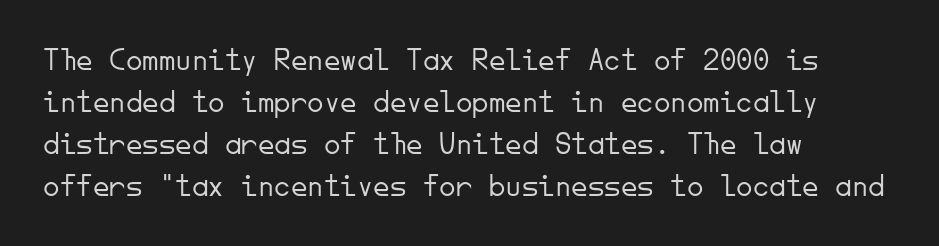
{"serif": "no", "italic": "no", "bold": "no", "weight": "light", "width": "normal", "stroke_contrast": "low", "x_height": "small", "monospaced": "yes", "underline": "no", "align": "left", "line_spacing": "normal", "line_spacing_ratio": 1.27, "letter_spacing": "normal", "letter_spacing_em": 0.0, "glyph_px": 33}
